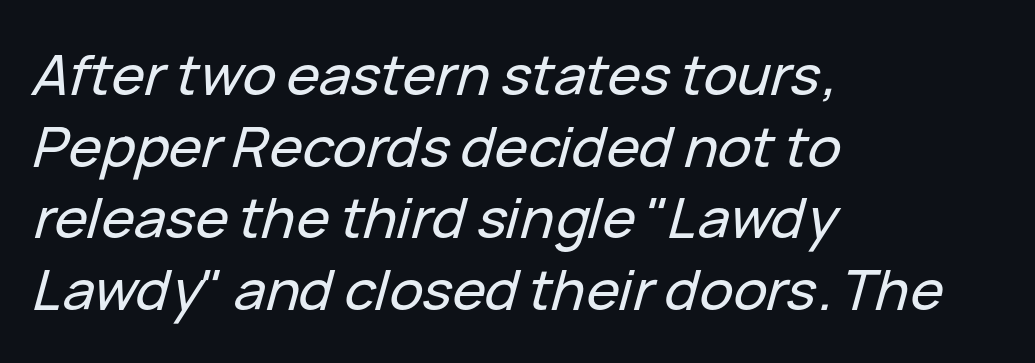
{"italic": "yes", "lean": "right", "slant_degrees": 15, "width": "normal", "stroke_contrast": "low", "x_height": "medium", "monospaced": "no", "underline": "no", "align": "left", "line_spacing": "normal", "line_spacing_ratio": 1.28, "letter_spacing": "normal", "letter_spacing_em": 0.0, "glyph_px": 56}
